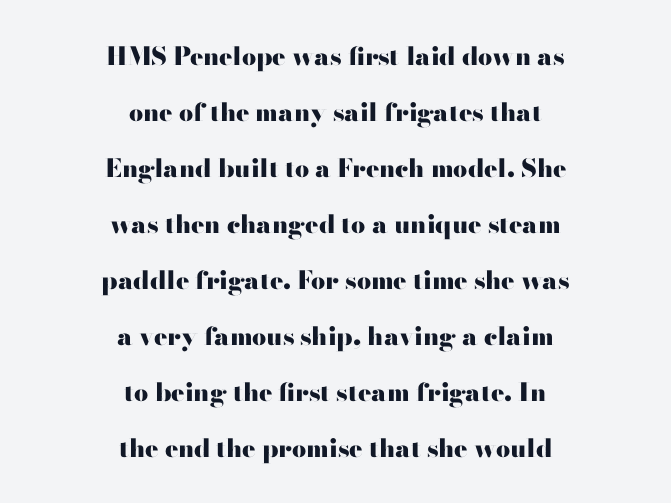
Q: Is the text bold? A: Yes.
Q: Is the text italic (slanted)? A: No, it is upright.
Q: Is the text underlined? A: No.
Q: How is the paragraph aligned? A: Centered.
Q: Is the spacing between letters normal or unusually wide? A: Normal.
Q: Is the spacing between lines tight, normal or loose? A: Loose.
